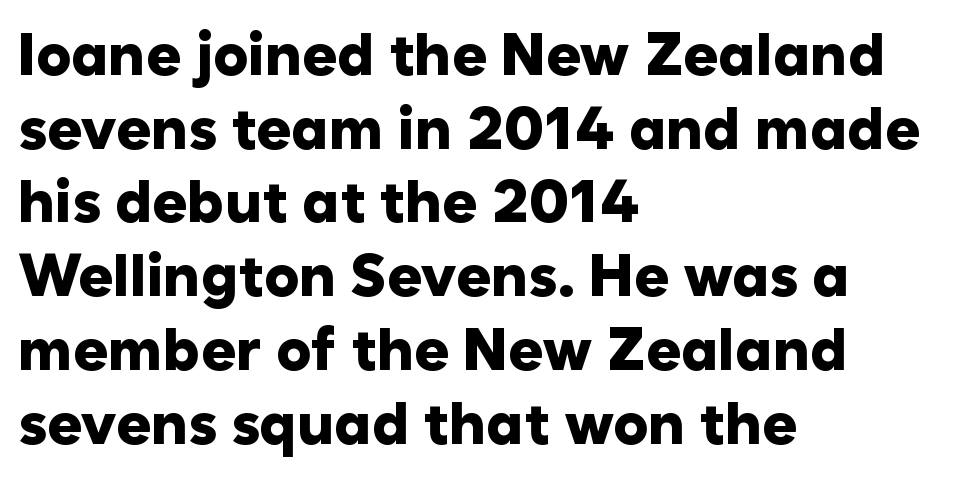
{"serif": "no", "italic": "no", "bold": "yes", "weight": "heavy", "width": "normal", "stroke_contrast": "low", "x_height": "medium", "monospaced": "no", "underline": "no", "align": "left", "line_spacing": "normal", "line_spacing_ratio": 1.25, "letter_spacing": "normal", "letter_spacing_em": 0.0, "glyph_px": 59}
